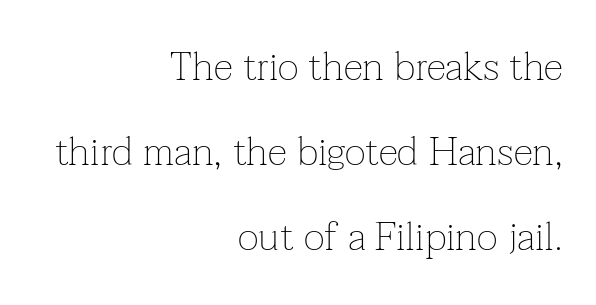
The image shows 40 px thin serif type, upright; set right-aligned, loose line spacing (2.12x), normal letter spacing, not underlined; low stroke contrast and a medium x-height.
